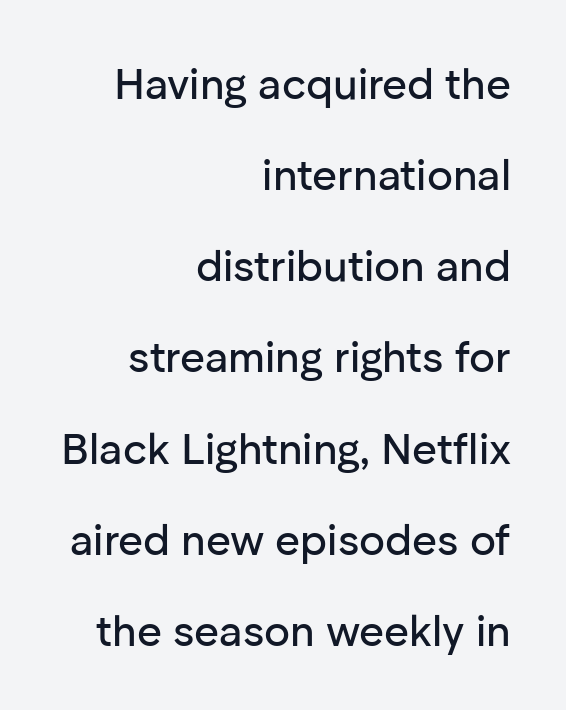
{"serif": "no", "italic": "no", "width": "normal", "stroke_contrast": "low", "x_height": "medium", "monospaced": "no", "underline": "no", "align": "right", "line_spacing": "loose", "line_spacing_ratio": 2.12, "letter_spacing": "normal", "letter_spacing_em": 0.0, "glyph_px": 43}
